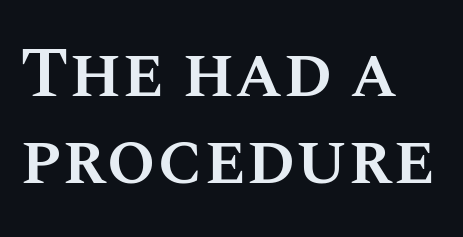
{"italic": "no", "bold": "semi", "weight": "semibold", "width": "normal", "stroke_contrast": "medium", "x_height": "large", "monospaced": "no", "underline": "no", "align": "left", "line_spacing_ratio": 1.23, "letter_spacing": "normal", "letter_spacing_em": 0.0, "glyph_px": 71}
